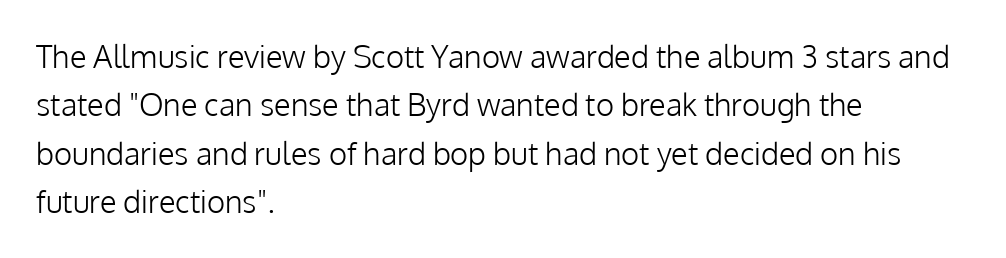
The image shows 31 px light sans-serif type, upright; set left-aligned, normal line spacing (1.56x), normal letter spacing, not underlined; low stroke contrast and a medium x-height.
